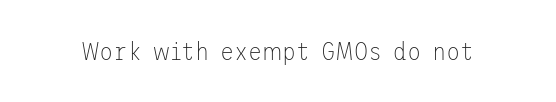
A roman cut, with each character standing at attention. Decoration check: the copy has no underline. The gaps between neighbouring characters are ordinary and unremarkable. Bold? No — there's no thickening of the strokes.
